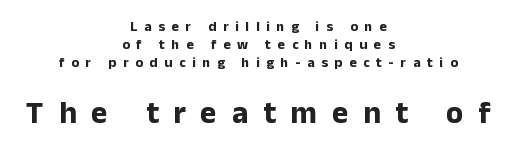
Every row of glyphs is offset so its center matches the block's center. Letter spacing: wide. Is there much room between lines? A standard amount, neither cramped nor airy. The face used here appears at its bigger size in the lower chunk. Does the lettering tilt? It doesn't — this is upright. The rendering uses natural spacing where letterforms have individual widths.
